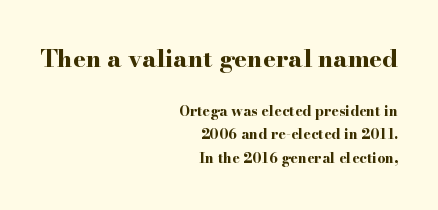
{"italic": "no", "bold": "yes", "underline": "no", "align": "right", "line_spacing": "normal", "line_spacing_ratio": 1.69, "letter_spacing": "normal", "letter_spacing_em": 0.0, "larger_block": "first", "size_ratio": 1.71, "glyph_px": 24}
